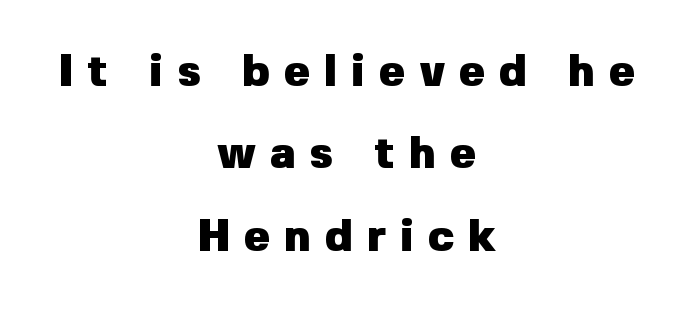
The image shows 44 px heavy sans-serif type, upright; set centered, line spacing 1.87x, unusually wide letter spacing (+0.32 em), not underlined; low stroke contrast and a medium x-height.
